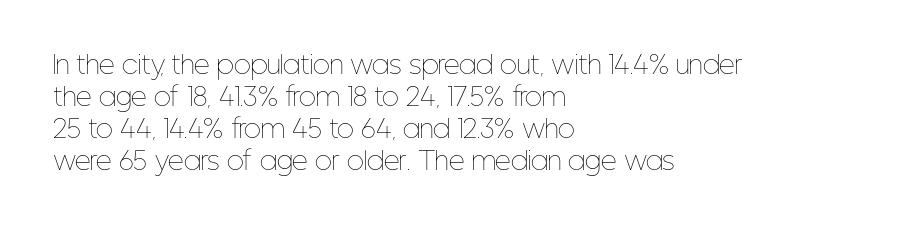
The image shows 25 px text type, upright; set left-aligned, normal line spacing (1.28x), normal letter spacing, not underlined.
